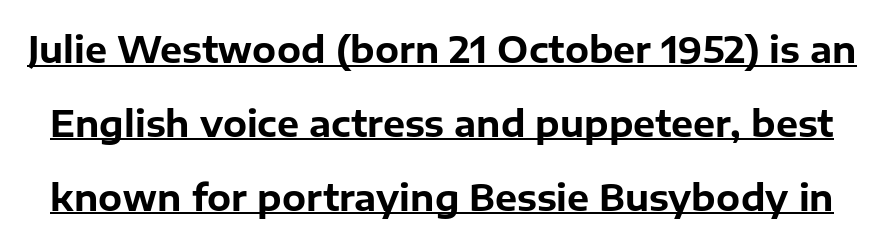
Q: Is the text bold? A: Yes.
Q: Is the text italic (slanted)? A: No, it is upright.
Q: Is the typeface a serif or a sans-serif typeface? A: Sans-serif.
Q: Is the text underlined? A: Yes.
Q: Is the spacing between letters normal or unusually wide? A: Normal.
Q: Is the spacing between lines tight, normal or loose? A: Loose.
Q: Width (condensed, normal, or wide)? A: Normal.
Q: Stroke contrast? A: Low.
Q: x-height? A: Medium.
Q: Monospaced? A: No.
